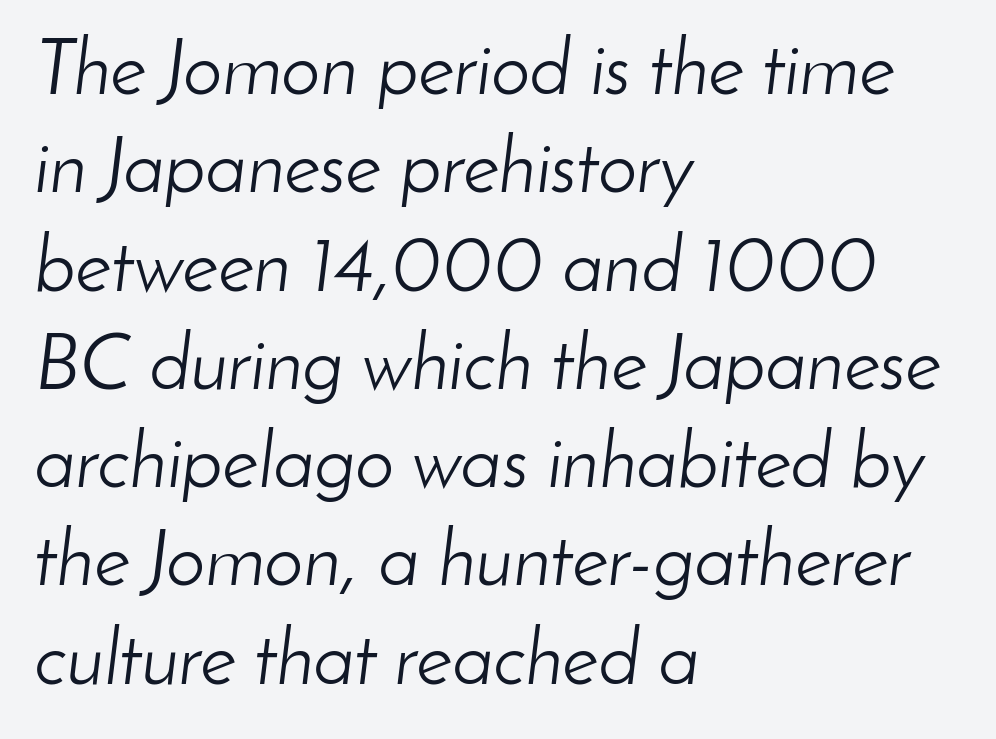
The image shows 78 px light type, italic (leaning right); set left-aligned, normal line spacing (1.26x), normal letter spacing, not underlined; low stroke contrast and a small x-height.
